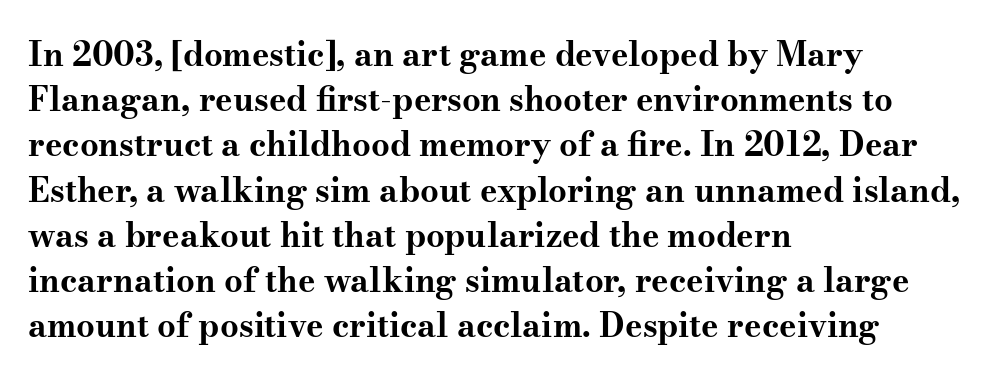
Q: Is the text bold? A: Yes.
Q: Is the text italic (slanted)? A: No, it is upright.
Q: Is the typeface a serif or a sans-serif typeface? A: Serif.
Q: Is the text underlined? A: No.
Q: How is the paragraph aligned? A: Left-aligned.
Q: Is the spacing between letters normal or unusually wide? A: Normal.
Q: Is the spacing between lines tight, normal or loose? A: Normal.
Q: Width (condensed, normal, or wide)? A: Wide.
Q: Stroke contrast? A: Medium.
Q: x-height? A: Small.
Q: Monospaced? A: No.
